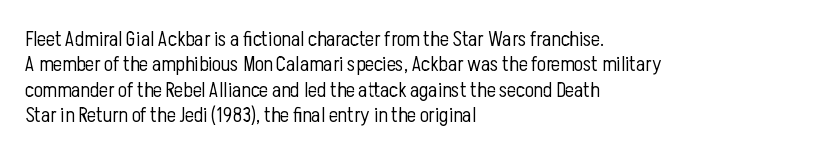
The image shows 21 px text type, upright; set left-aligned, line spacing 1.21x, normal letter spacing, not underlined.
